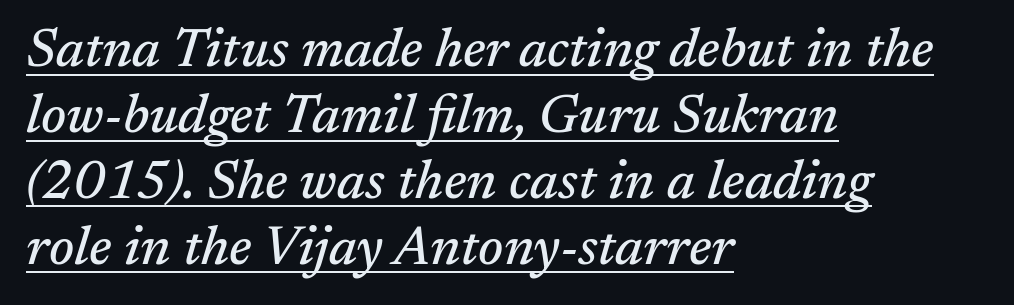
Each letter keeps its own natural width here, so spacing adapts to shape. Does the type have serifs? Yes, each stem ends in a small foot. A student would call this left alignment; a typographer would say flush left, rag right. A typographer would call this underscored text.
